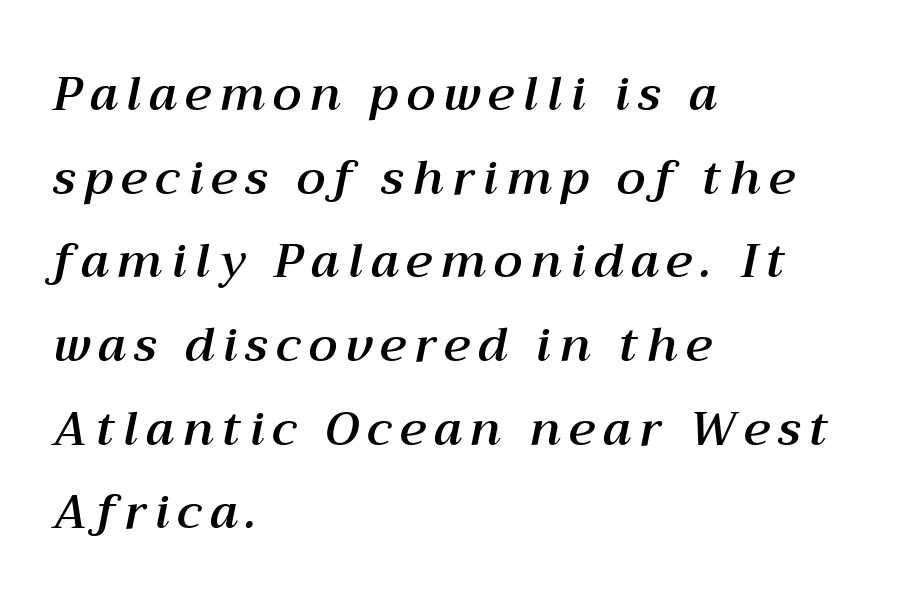
Q: Is the text italic (slanted)? A: Yes, it leans right by about 12 degrees.
Q: Is the text underlined? A: No.
Q: How is the paragraph aligned? A: Left-aligned.
Q: Width (condensed, normal, or wide)? A: Normal.
Q: Stroke contrast? A: Medium.
Q: x-height? A: Medium.
Q: Monospaced? A: No.
